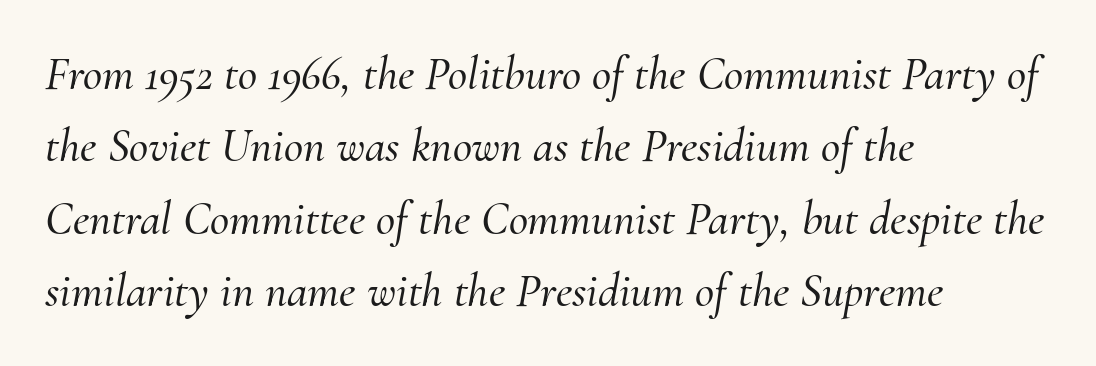
Q: Is the text italic (slanted)? A: Yes, it leans right by about 10 degrees.
Q: Is the typeface a serif or a sans-serif typeface? A: Serif.
Q: Is the text underlined? A: No.
Q: How is the paragraph aligned? A: Left-aligned.
Q: Is the spacing between letters normal or unusually wide? A: Normal.
Q: Is the spacing between lines tight, normal or loose? A: Normal.
Q: Width (condensed, normal, or wide)? A: Normal.
Q: Stroke contrast? A: Medium.
Q: x-height? A: Small.
Q: Monospaced? A: No.
